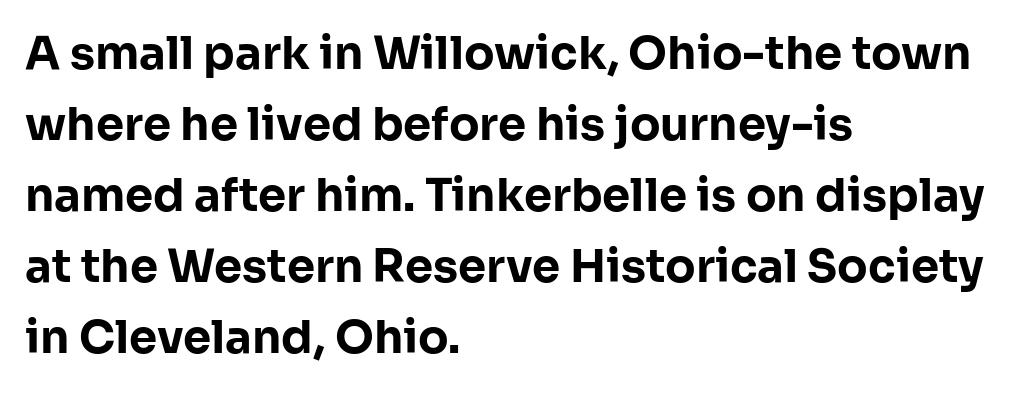
Q: Is the text bold? A: Yes.
Q: Is the text italic (slanted)? A: No, it is upright.
Q: Is the typeface a serif or a sans-serif typeface? A: Sans-serif.
Q: Is the text underlined? A: No.
Q: How is the paragraph aligned? A: Left-aligned.
Q: Is the spacing between letters normal or unusually wide? A: Normal.
Q: Is the spacing between lines tight, normal or loose? A: Normal.
Q: Width (condensed, normal, or wide)? A: Normal.
Q: Stroke contrast? A: Low.
Q: x-height? A: Medium.
Q: Monospaced? A: No.
